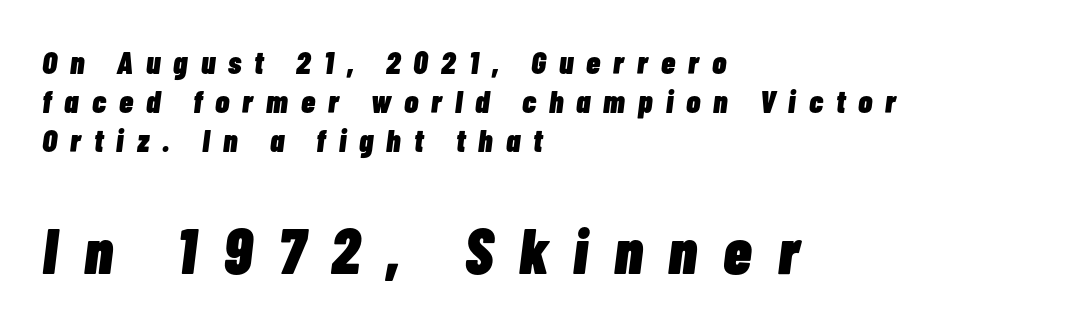
{"italic": "yes", "lean": "right", "slant_degrees": 7, "bold": "yes", "weight": "heavy", "width": "condensed", "stroke_contrast": "low", "x_height": "medium", "monospaced": "no", "underline": "no", "align": "left", "line_spacing_ratio": 1.22, "letter_spacing": "wide", "letter_spacing_em": 0.41, "larger_block": "second", "size_ratio": 2.0, "glyph_px": 64}
